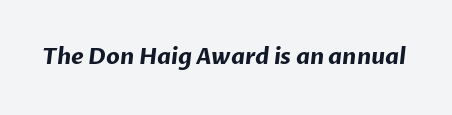
Does extra space separate the letters? No, they use regular spacing. Quick note: underline off. This is heavy type, rendered in bold.
